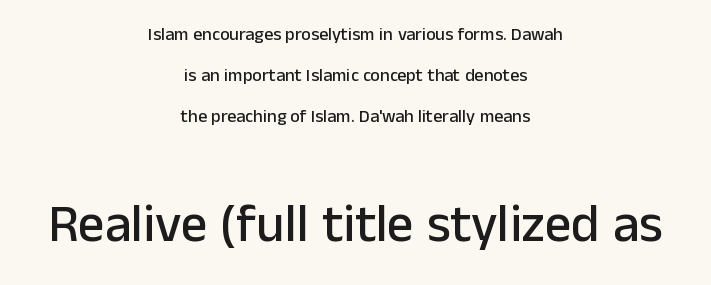
The image shows 53 px sans-serif type, upright; set centered, loose line spacing (2.29x), normal letter spacing, not underlined; the second (bottom) block is 2.94x larger; low stroke contrast and a medium x-height.
